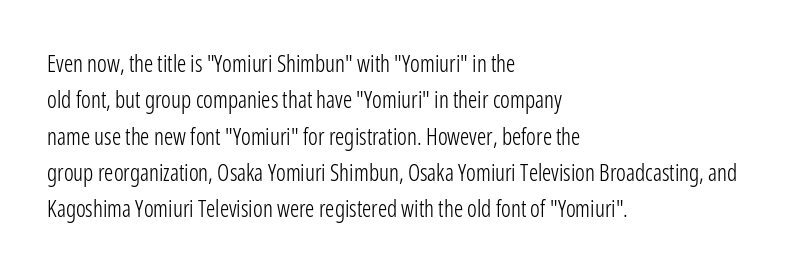
The image shows 23 px text type, upright; set left-aligned, normal line spacing (1.58x), normal letter spacing, not underlined.
